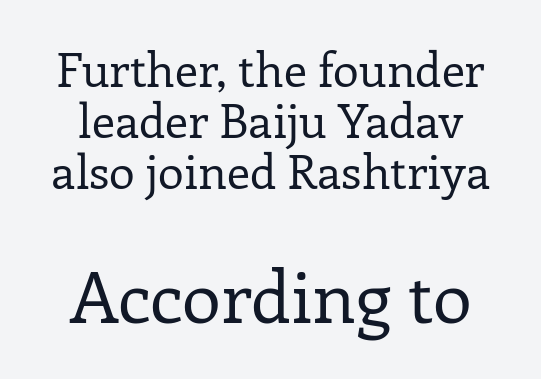
You could not count columns in this text — the font is proportionally spaced. Characters remain perfectly vertical along every line. Observe the ordinary spacing: letters are neighbours, not strangers. Line spacing here is tight. Note: serifs present on the glyphs.
